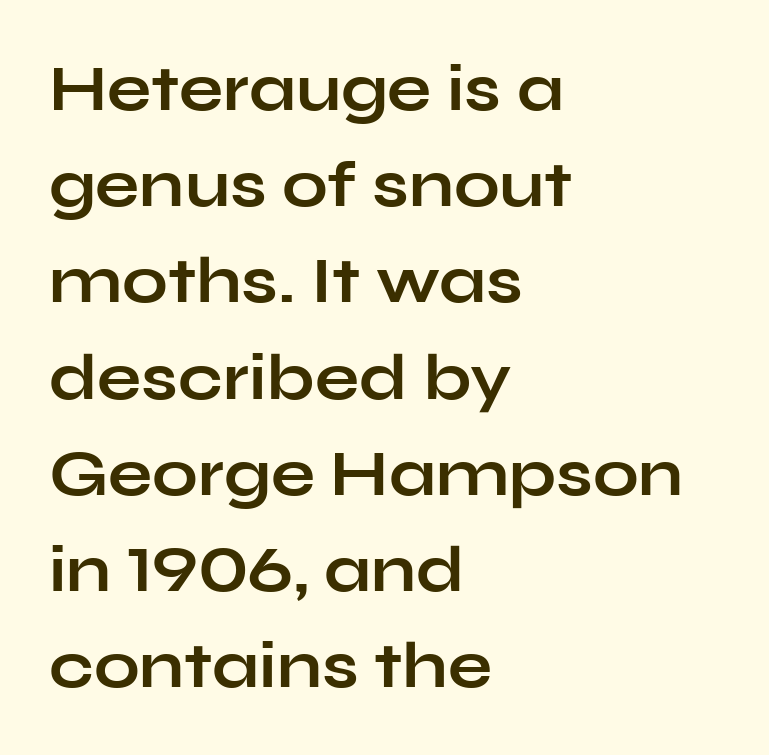
{"serif": "no", "italic": "no", "bold": "yes", "weight": "bold", "width": "wide", "stroke_contrast": "low", "x_height": "medium", "monospaced": "no", "underline": "no", "align": "left", "line_spacing": "normal", "line_spacing_ratio": 1.48, "letter_spacing": "normal", "letter_spacing_em": 0.0, "glyph_px": 65}
